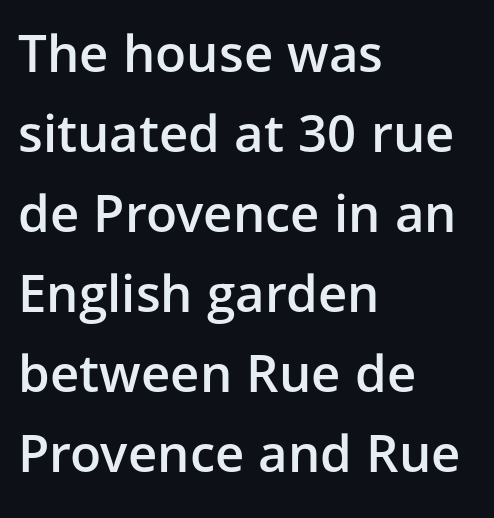
The image shows 51 px semibold sans-serif type, upright; set left-aligned, normal line spacing (1.57x), normal letter spacing, not underlined; low stroke contrast and a medium x-height.
